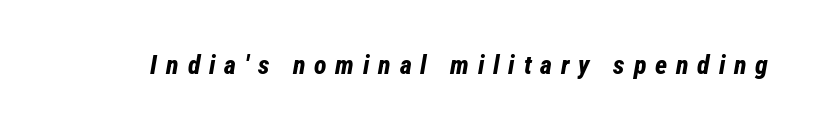
The image shows 26 px bold type, italic (leaning right); set unusually wide letter spacing (+0.34 em), not underlined.
